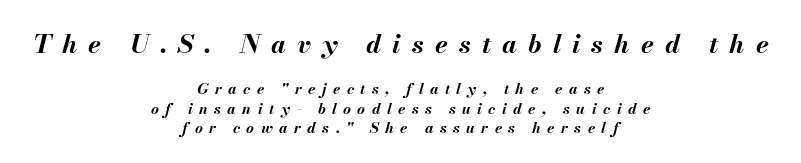
Lines of text with bare space underneath. These lines carry a lot of weight — the face is fully bold. Does the leading feel generous? No, just average. Compared with typical body copy, the letter spacing here is much looser.
